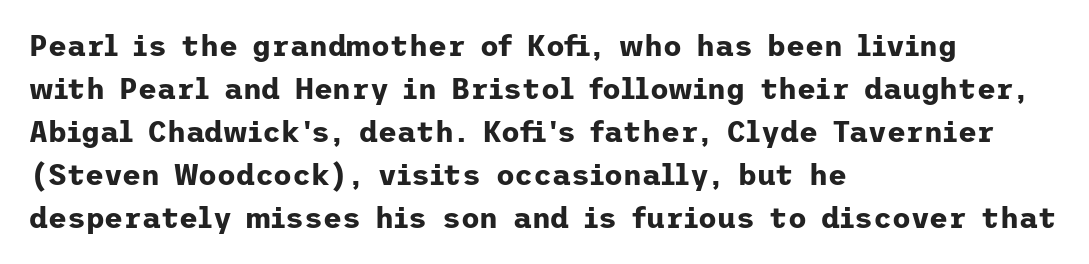
The image shows 29 px bold sans-serif type, upright; set left-aligned, normal line spacing (1.48x), normal letter spacing, not underlined; low stroke contrast and a medium x-height.
